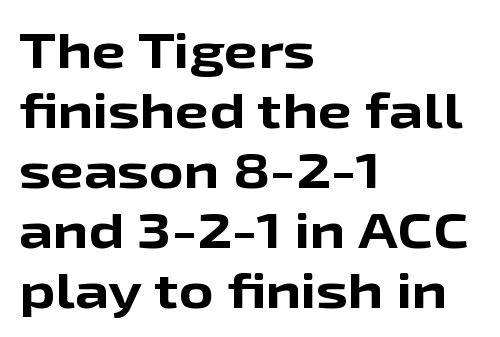
Q: Is the text bold? A: Yes.
Q: Is the text italic (slanted)? A: No, it is upright.
Q: Is the typeface a serif or a sans-serif typeface? A: Sans-serif.
Q: Is the text underlined? A: No.
Q: How is the paragraph aligned? A: Left-aligned.
Q: Is the spacing between letters normal or unusually wide? A: Normal.
Q: Is the spacing between lines tight, normal or loose? A: Normal.
Q: Width (condensed, normal, or wide)? A: Wide.
Q: Stroke contrast? A: Low.
Q: x-height? A: Medium.
Q: Monospaced? A: No.
